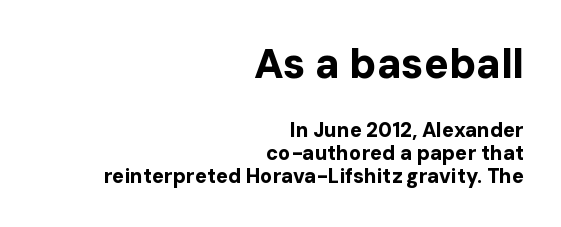
The image shows 41 px bold sans-serif type, upright; set right-aligned, tight line spacing (1.15x), normal letter spacing, not underlined; the first (top) block is 2.05x larger; low stroke contrast and a medium x-height.
